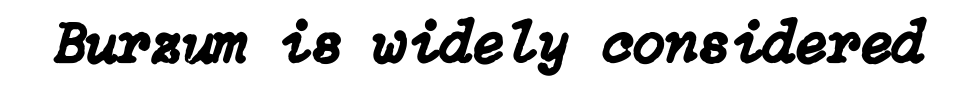
The rendering keeps characters at their native spacing. A clean baseline with only descenders dipping below it. The text carries the slant typical of an italic or oblique font.
